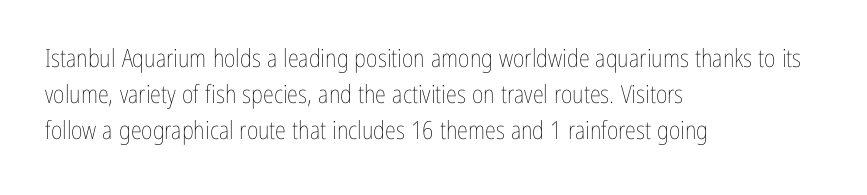
The image shows 25 px text type, upright; set left-aligned, normal line spacing (1.45x), normal letter spacing, not underlined.
